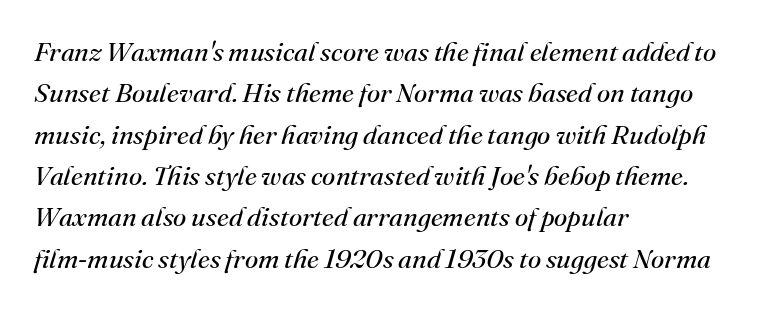
{"italic": "yes", "lean": "right", "slant_degrees": 16, "bold": "no", "underline": "no", "align": "left", "line_spacing": "normal", "line_spacing_ratio": 1.53, "letter_spacing": "normal", "letter_spacing_em": 0.0, "glyph_px": 27}
